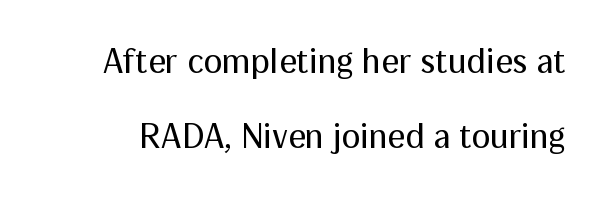
Has an underline been added? It has not. Vertical stems look standard width or narrower in stroke. Nope, no serifs anywhere on these letters. Each word holds together tightly as a unit, with standard inter-letter gaps. Note the varied advance widths — an 'i' is clearly narrower than an 'm'.
